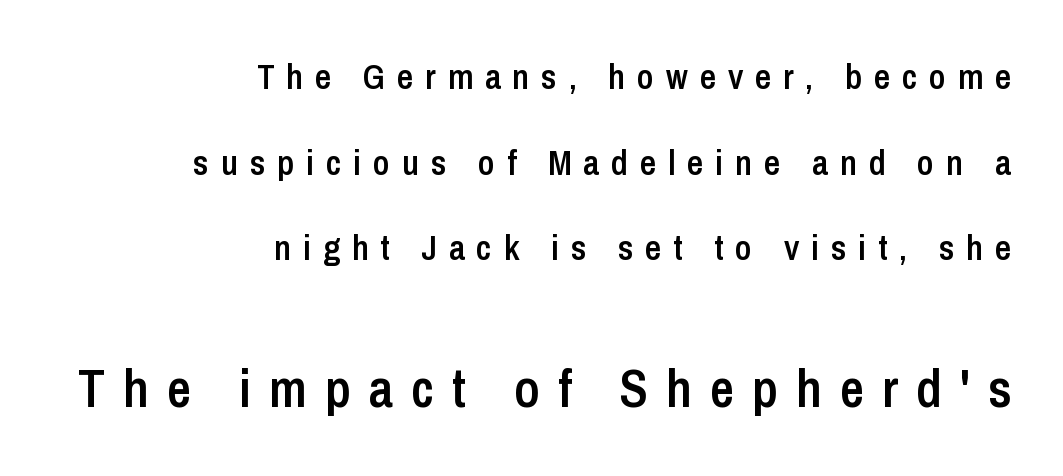
{"serif": "no", "italic": "no", "bold": "semi", "weight": "semibold", "width": "condensed", "stroke_contrast": "low", "x_height": "medium", "monospaced": "no", "underline": "no", "align": "right", "line_spacing": "loose", "line_spacing_ratio": 2.45, "letter_spacing": "wide", "letter_spacing_em": 0.34, "larger_block": "second", "size_ratio": 1.51, "glyph_px": 53}
